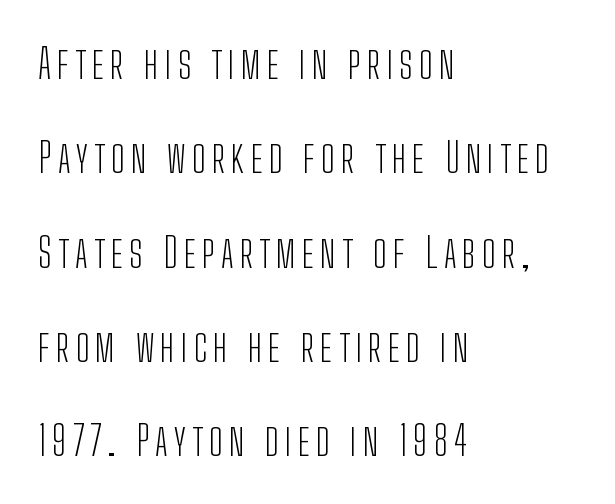
Q: Is the text bold? A: No.
Q: Is the text italic (slanted)? A: No, it is upright.
Q: Is the typeface a serif or a sans-serif typeface? A: Sans-serif.
Q: Is the text underlined? A: No.
Q: How is the paragraph aligned? A: Left-aligned.
Q: Is the spacing between lines tight, normal or loose? A: Loose.
Q: Width (condensed, normal, or wide)? A: Condensed.
Q: Stroke contrast? A: Low.
Q: x-height? A: Medium.
Q: Monospaced? A: No.
